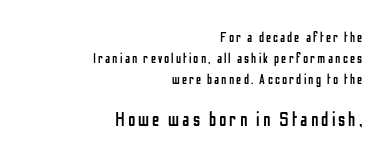
Q: Is the text bold? A: No.
Q: Is the text italic (slanted)? A: No, it is upright.
Q: Is the text underlined? A: No.
Q: How is the paragraph aligned? A: Right-aligned.
Q: Is the spacing between lines tight, normal or loose? A: Normal.
Q: Which block of text is set in a larger size, the first (top) or the second (bottom)? A: The second (bottom) one.
